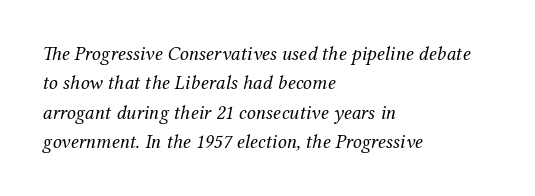
Q: Is the text bold? A: No.
Q: Is the text italic (slanted)? A: Yes, it leans right by about 12 degrees.
Q: Is the text underlined? A: No.
Q: How is the paragraph aligned? A: Left-aligned.
Q: Is the spacing between letters normal or unusually wide? A: Normal.
Q: Is the spacing between lines tight, normal or loose? A: Normal.
